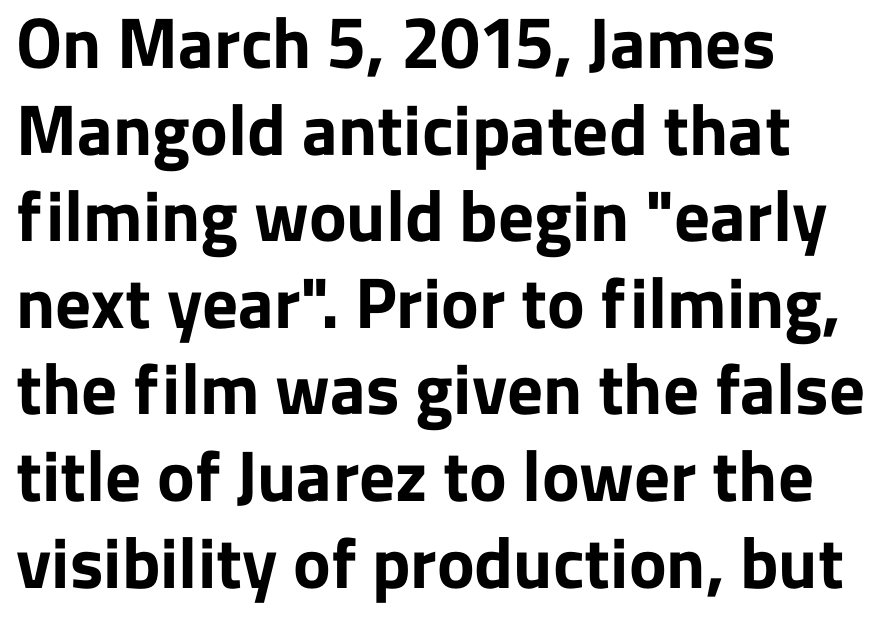
Q: Is the text bold? A: Yes.
Q: Is the text italic (slanted)? A: No, it is upright.
Q: Is the typeface a serif or a sans-serif typeface? A: Sans-serif.
Q: Is the text underlined? A: No.
Q: How is the paragraph aligned? A: Left-aligned.
Q: Is the spacing between letters normal or unusually wide? A: Normal.
Q: Width (condensed, normal, or wide)? A: Normal.
Q: Stroke contrast? A: Low.
Q: x-height? A: Medium.
Q: Monospaced? A: No.
